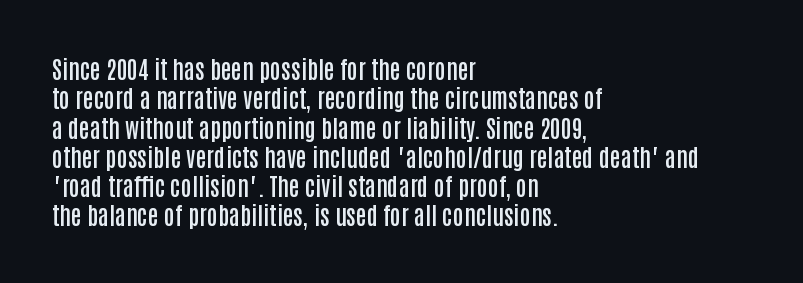
{"italic": "no", "bold": "semi", "underline": "no", "align": "left", "line_spacing_ratio": 1.22, "letter_spacing": "normal", "letter_spacing_em": 0.0, "glyph_px": 24}
